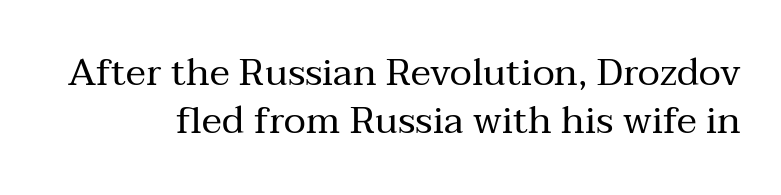
{"serif": "yes", "italic": "no", "bold": "no", "weight": "regular", "width": "normal", "stroke_contrast": "medium", "x_height": "medium", "monospaced": "no", "underline": "no", "line_spacing": "normal", "line_spacing_ratio": 1.27, "letter_spacing": "normal", "letter_spacing_em": 0.0, "glyph_px": 38}
